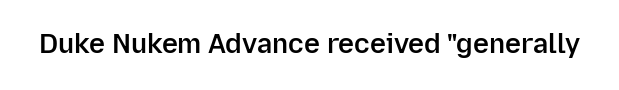
{"italic": "no", "bold": "semi", "underline": "no", "letter_spacing": "normal", "letter_spacing_em": 0.0, "glyph_px": 27}
